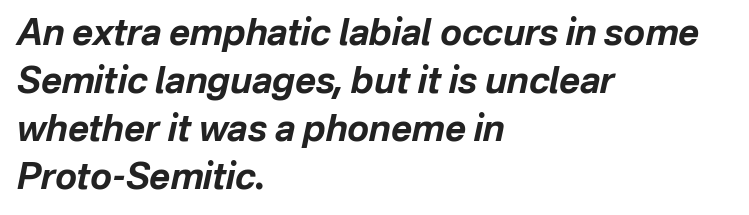
Horizontally, the lines are justified to the leading edge only. Designer's note — italics engaged. Plenty of ink on the page — the face is bold. The passage shown stacks its lines at a standard gap. Anything drawn beneath the words? Only blank space. The type is set solid horizontally, with unmodified tracking.
